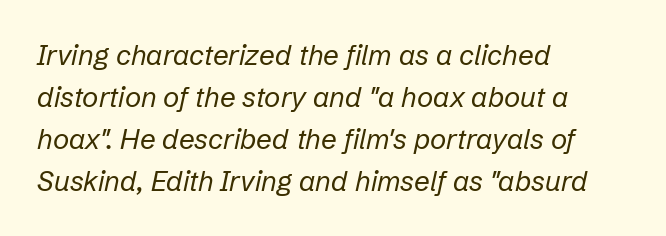
Q: Is the text bold? A: No.
Q: Is the text italic (slanted)? A: Yes, it leans right by about 12 degrees.
Q: Is the text underlined? A: No.
Q: How is the paragraph aligned? A: Left-aligned.
Q: Is the spacing between letters normal or unusually wide? A: Normal.
Q: Is the spacing between lines tight, normal or loose? A: Normal.
Q: Width (condensed, normal, or wide)? A: Normal.
Q: Stroke contrast? A: Low.
Q: x-height? A: Medium.
Q: Monospaced? A: No.
